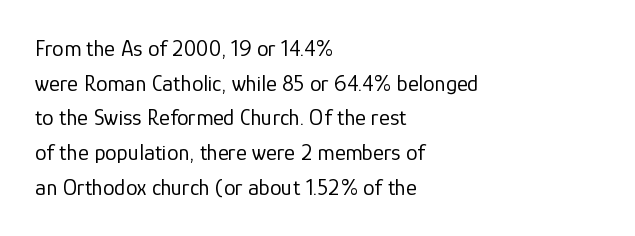
Vertical strokes here are truly vertical. Is the block centered? No — it sits flush against the left margin. Standard letterfit; no display-style spreading of the glyphs. This is not heavy type; no bold has been used.
